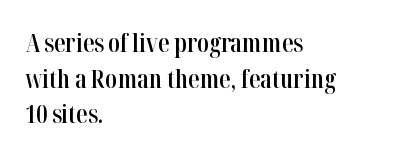
Q: Is the text bold? A: Semi-bold.
Q: Is the text italic (slanted)? A: No, it is upright.
Q: Is the text underlined? A: No.
Q: How is the paragraph aligned? A: Left-aligned.
Q: Is the spacing between letters normal or unusually wide? A: Normal.
Q: Is the spacing between lines tight, normal or loose? A: Normal.
